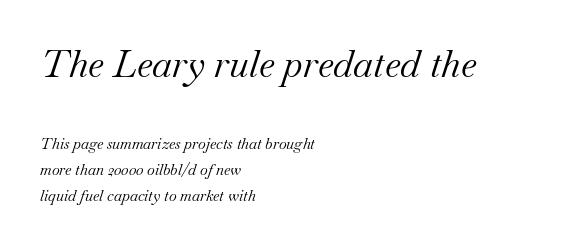
{"serif": "yes", "italic": "yes", "lean": "right", "slant_degrees": 18, "bold": "no", "weight": "regular", "width": "normal", "stroke_contrast": "medium", "x_height": "small", "monospaced": "no", "underline": "no", "align": "left", "line_spacing_ratio": 1.74, "letter_spacing": "normal", "letter_spacing_em": 0.0, "larger_block": "first", "size_ratio": 2.47, "glyph_px": 37}
